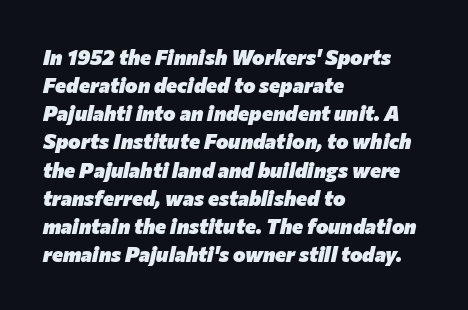
{"italic": "yes", "lean": "right", "slant_degrees": 12, "bold": "yes", "underline": "no", "align": "left", "line_spacing": "normal", "line_spacing_ratio": 1.34, "letter_spacing": "normal", "letter_spacing_em": 0.0, "glyph_px": 21}
